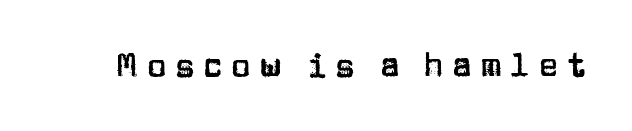
Q: Is the text italic (slanted)? A: No, it is upright.
Q: Is the typeface a serif or a sans-serif typeface? A: Sans-serif.
Q: Is the text underlined? A: No.
Q: Is the spacing between letters normal or unusually wide? A: Unusually wide.
Q: Width (condensed, normal, or wide)? A: Normal.
Q: Stroke contrast? A: Low.
Q: x-height? A: Large.
Q: Monospaced? A: No.
